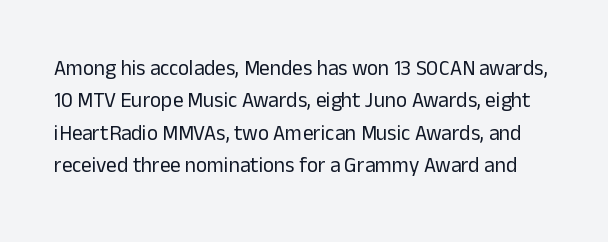
Does extra space separate the letters? No, they use regular spacing. Posture: straight, roman, zero tilt. A quiet, ordinary-to-light weight characterises the typeface. Honestly, the row spacing looks completely unremarkable. The space directly below the letters is spotless.
